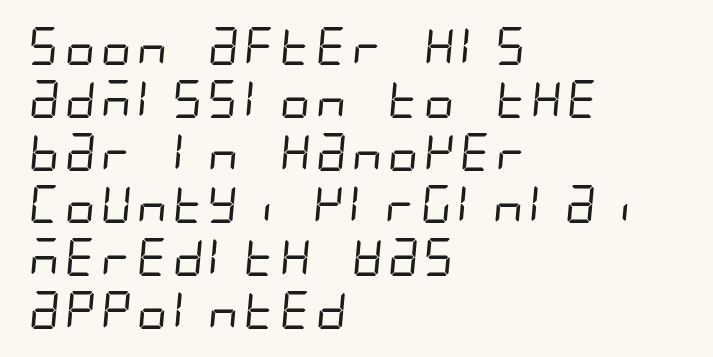
Q: Is the text bold? A: No.
Q: Is the typeface a serif or a sans-serif typeface? A: Sans-serif.
Q: Is the text underlined? A: No.
Q: How is the paragraph aligned? A: Left-aligned.
Q: Is the spacing between letters normal or unusually wide? A: Normal.
Q: Is the spacing between lines tight, normal or loose? A: Normal.
Q: Width (condensed, normal, or wide)? A: Condensed.
Q: Stroke contrast? A: Low.
Q: x-height? A: Large.
